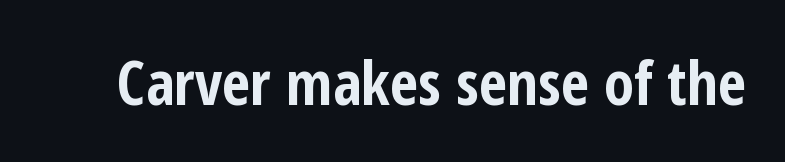
The typeface chosen for these lines omits serifs. The glyphs are unaccompanied by any horizontal stroke below them. Set as a true bold cut, around the 700 mark. Here the designer chose a conventional face with non-uniform glyph widths. A typesetter would mark this as roman, not italic.
